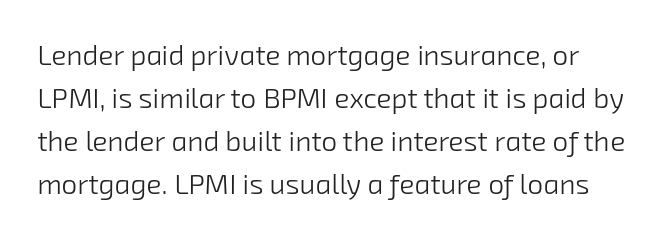
A quiet, ordinary-to-light weight characterises the typeface. Note the varied advance widths — an 'i' is clearly narrower than an 'm'. A typesetter would call this zero additional tracking. Font category for this specimen: sans-serif. This block has exactly the height ordinary leading produces. Just letters on the line, the space beneath them empty.
